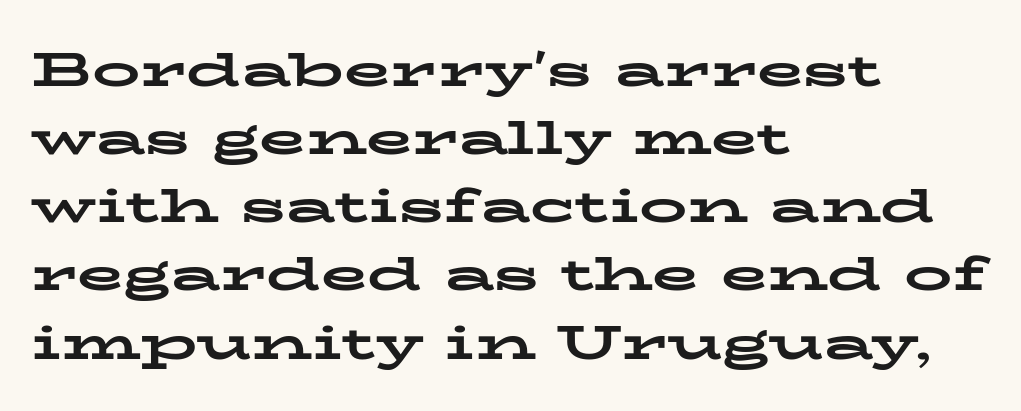
This is serif lettering, the kind often seen in printed books. The letters advance in unequal steps, a hallmark of proportional type. The type sits square on the baseline with zero lean. Set as a true bold cut, around the 700 mark. Characters follow at the spacing the type designer built in. Regular leading.
